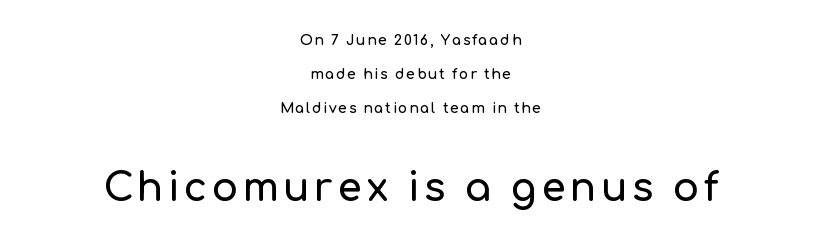
Q: Is the text italic (slanted)? A: No, it is upright.
Q: Is the typeface a serif or a sans-serif typeface? A: Sans-serif.
Q: Is the text underlined? A: No.
Q: How is the paragraph aligned? A: Centered.
Q: Is the spacing between lines tight, normal or loose? A: Loose.
Q: Which block of text is set in a larger size, the first (top) or the second (bottom)? A: The second (bottom) one.
Q: Width (condensed, normal, or wide)? A: Normal.
Q: Stroke contrast? A: Low.
Q: x-height? A: Medium.
Q: Monospaced? A: No.
